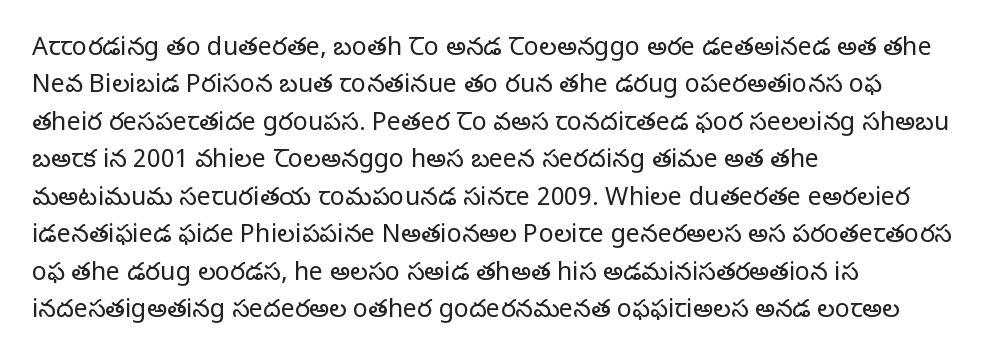
The image shows 25 px text type, upright; set left-aligned, normal line spacing (1.5x), normal letter spacing, not underlined.
